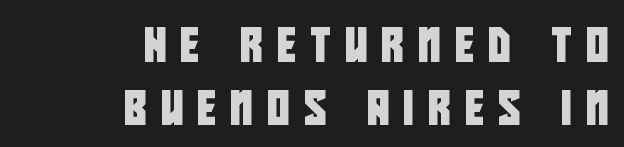
{"serif": "no", "width": "condensed", "stroke_contrast": "low", "x_height": "large", "monospaced": "no", "underline": "no", "align": "right", "line_spacing_ratio": 1.86, "letter_spacing": "wide", "letter_spacing_em": 0.43, "glyph_px": 34}
